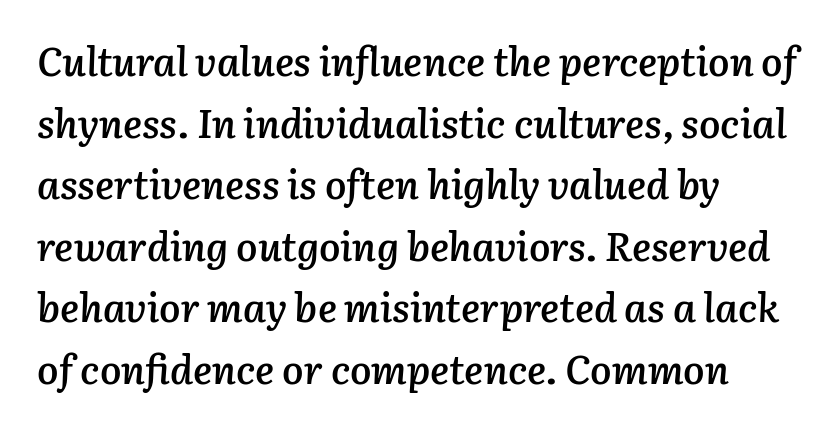
Q: Is the text bold? A: Semi-bold.
Q: Is the text italic (slanted)? A: Yes, it leans right by about 3 degrees.
Q: Is the text underlined? A: No.
Q: How is the paragraph aligned? A: Left-aligned.
Q: Is the spacing between letters normal or unusually wide? A: Normal.
Q: Is the spacing between lines tight, normal or loose? A: Normal.
Q: Width (condensed, normal, or wide)? A: Normal.
Q: Stroke contrast? A: Low.
Q: x-height? A: Medium.
Q: Monospaced? A: No.
